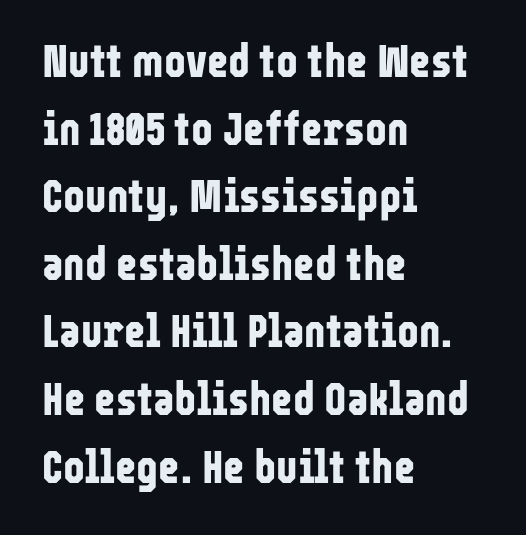
{"serif": "no", "italic": "no", "bold": "yes", "weight": "bold", "width": "condensed", "stroke_contrast": "low", "x_height": "medium", "monospaced": "no", "underline": "no", "align": "left", "line_spacing": "normal", "line_spacing_ratio": 1.47, "letter_spacing": "normal", "letter_spacing_em": 0.0, "glyph_px": 46}
